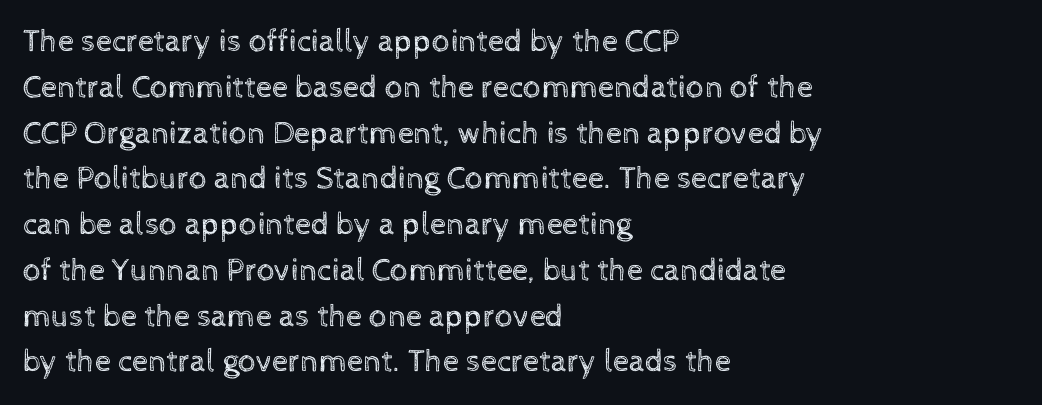
{"italic": "no", "bold": "no", "weight": "regular", "width": "normal", "x_height": "medium", "monospaced": "no", "underline": "no", "align": "left", "line_spacing": "normal", "line_spacing_ratio": 1.43, "letter_spacing": "normal", "letter_spacing_em": 0.0, "glyph_px": 32}
